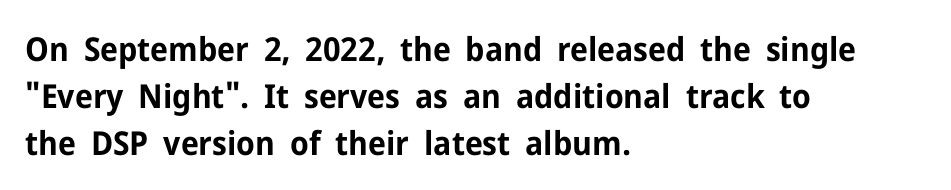
{"serif": "no", "italic": "no", "bold": "yes", "weight": "bold", "width": "normal", "stroke_contrast": "low", "x_height": "medium", "monospaced": "no", "underline": "no", "align": "left", "line_spacing": "normal", "line_spacing_ratio": 1.42, "letter_spacing": "normal", "letter_spacing_em": 0.0, "glyph_px": 33}
